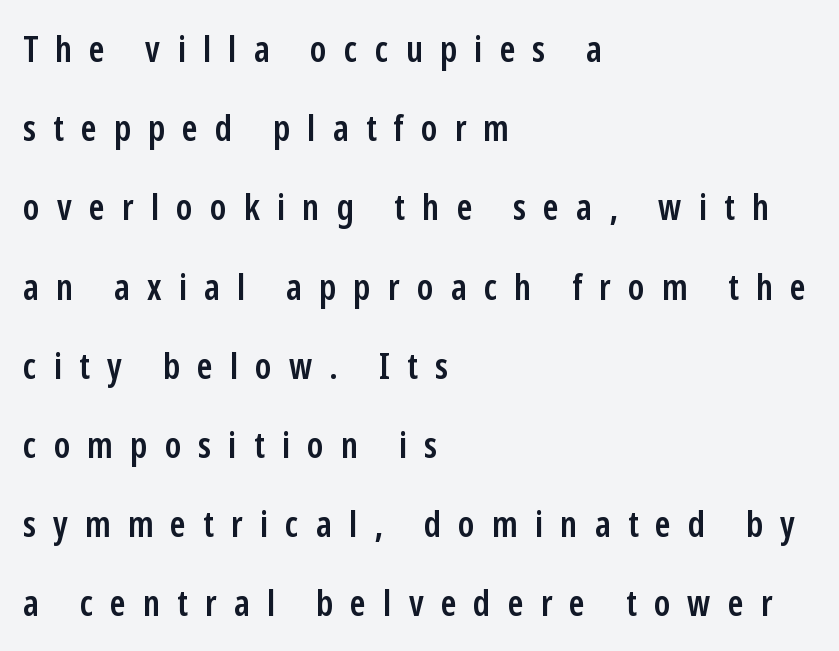
Q: Is the text bold? A: Semi-bold.
Q: Is the text italic (slanted)? A: No, it is upright.
Q: Is the typeface a serif or a sans-serif typeface? A: Sans-serif.
Q: Is the text underlined? A: No.
Q: How is the paragraph aligned? A: Left-aligned.
Q: Is the spacing between letters normal or unusually wide? A: Unusually wide.
Q: Is the spacing between lines tight, normal or loose? A: Loose.
Q: Width (condensed, normal, or wide)? A: Condensed.
Q: Stroke contrast? A: Low.
Q: x-height? A: Medium.
Q: Monospaced? A: No.
